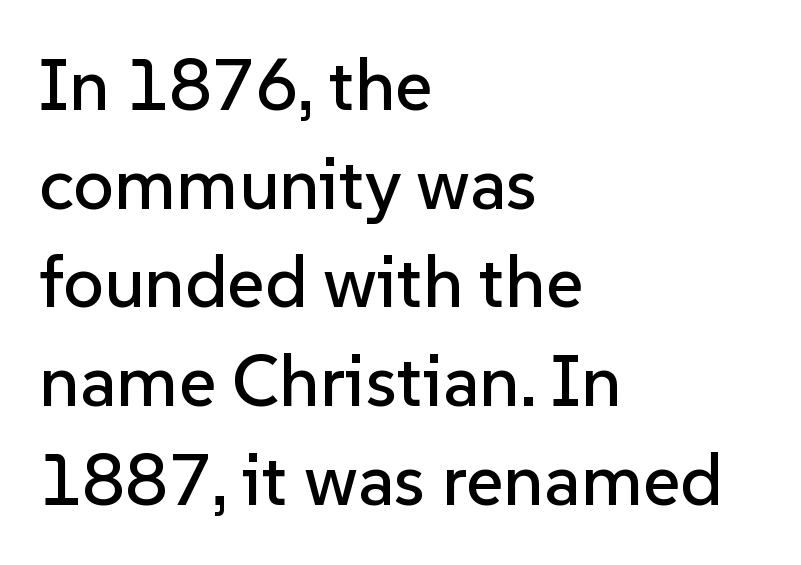
There is no visible air inserted between adjacent glyphs. Check the space under the baseline: it is left empty. Character widths vary here, with narrow letters taking less room than wide ones. Each line starts at the same left margin while the right side varies. Regarding leading, the lines here are spaced in the standard way. A typesetter would mark this as roman, not italic.
